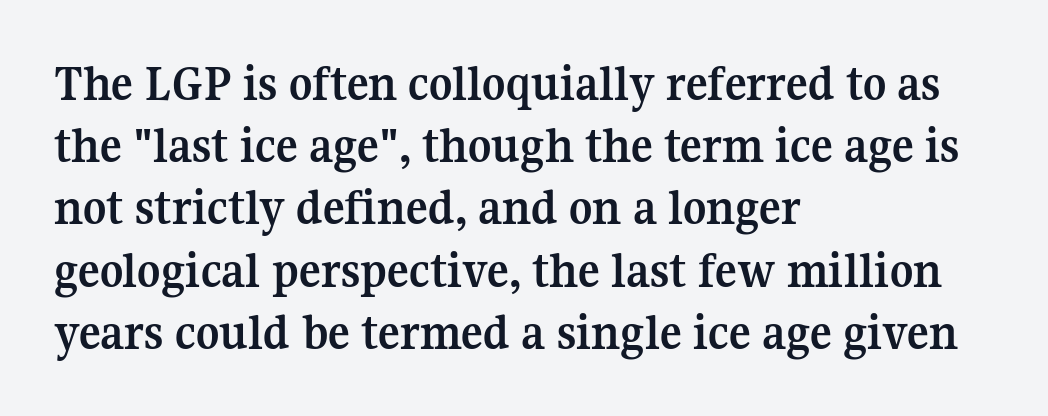
Q: Is the text bold? A: Yes.
Q: Is the text italic (slanted)? A: No, it is upright.
Q: Is the typeface a serif or a sans-serif typeface? A: Serif.
Q: Is the text underlined? A: No.
Q: How is the paragraph aligned? A: Left-aligned.
Q: Is the spacing between letters normal or unusually wide? A: Normal.
Q: Width (condensed, normal, or wide)? A: Normal.
Q: Stroke contrast? A: Medium.
Q: x-height? A: Medium.
Q: Monospaced? A: No.
